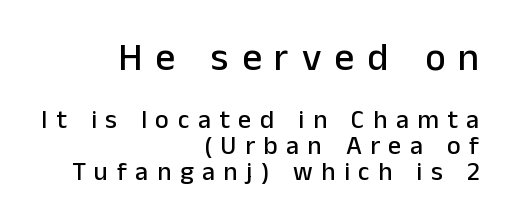
The image shows 39 px sans-serif type, upright; set right-aligned, tight line spacing (1.01x), unusually wide letter spacing (+0.33 em), not underlined; the first (top) block is 1.5x larger; low stroke contrast and a medium x-height.
